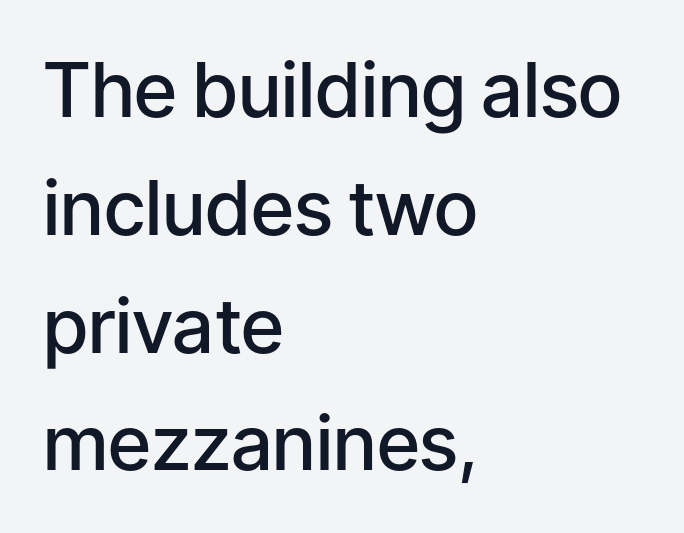
Tracking here is standard; glyphs follow each other at the usual distance. A typesetter would call this proportional, since set widths differ per character. Ascenders rise straight up at ninety degrees. The block of text has a typical density, with ordinary space between rows. No feet cap the strokes, marking this as sans-serif type. Emphasis by weight is partial: semibold.
